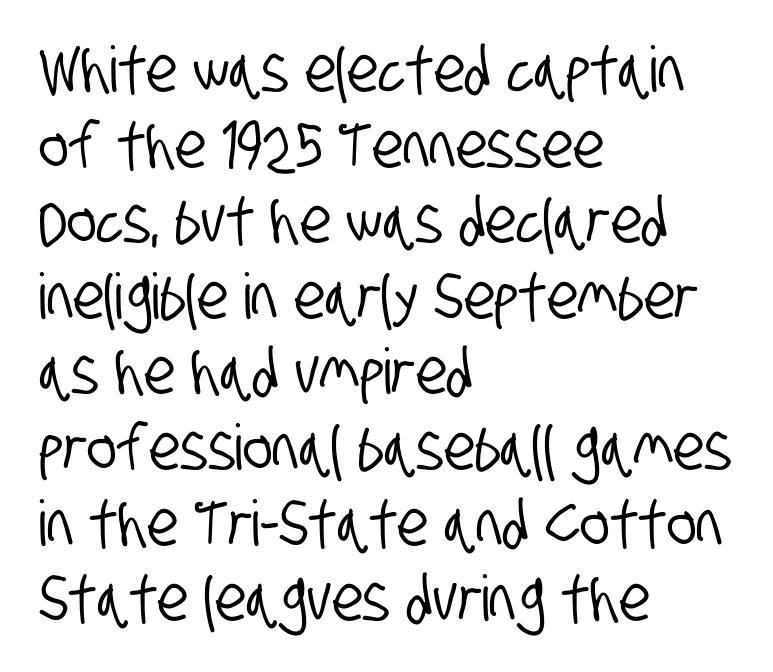
{"serif": "no", "width": "condensed", "stroke_contrast": "low", "x_height": "large", "monospaced": "no", "underline": "no", "align": "left", "line_spacing_ratio": 1.2, "letter_spacing": "normal", "letter_spacing_em": 0.0, "glyph_px": 63}
